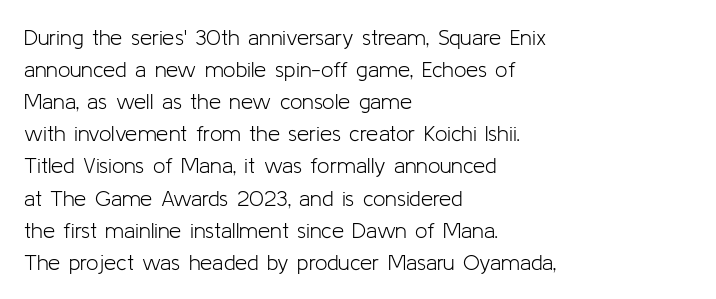
Q: Is the text bold? A: No.
Q: Is the text italic (slanted)? A: No, it is upright.
Q: Is the text underlined? A: No.
Q: How is the paragraph aligned? A: Left-aligned.
Q: Is the spacing between letters normal or unusually wide? A: Normal.
Q: Is the spacing between lines tight, normal or loose? A: Normal.
